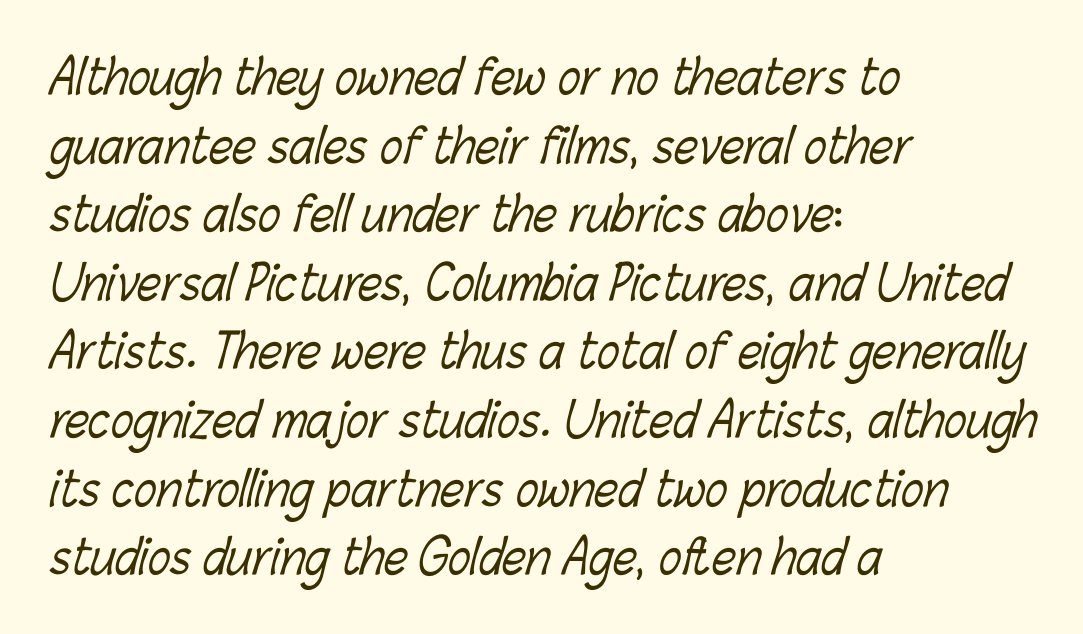
{"bold": "no", "weight": "light", "width": "condensed", "stroke_contrast": "low", "x_height": "medium", "monospaced": "no", "underline": "no", "align": "left", "line_spacing": "normal", "line_spacing_ratio": 1.46, "letter_spacing": "normal", "letter_spacing_em": 0.0, "glyph_px": 47}
